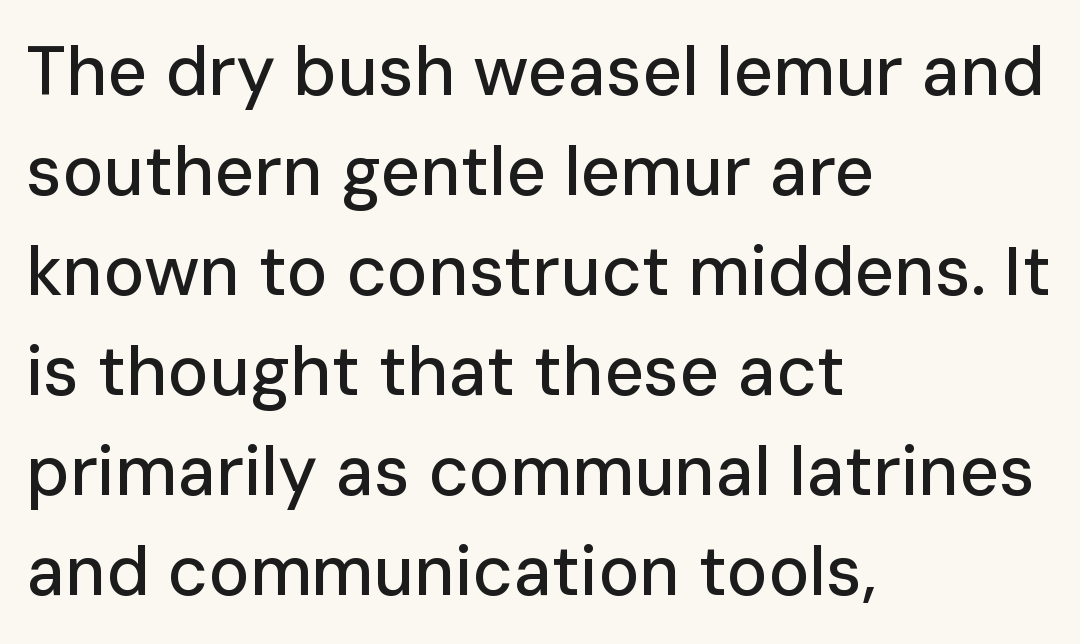
Q: Is the text italic (slanted)? A: No, it is upright.
Q: Is the typeface a serif or a sans-serif typeface? A: Sans-serif.
Q: Is the text underlined? A: No.
Q: How is the paragraph aligned? A: Left-aligned.
Q: Is the spacing between letters normal or unusually wide? A: Normal.
Q: Is the spacing between lines tight, normal or loose? A: Normal.
Q: Width (condensed, normal, or wide)? A: Normal.
Q: Stroke contrast? A: Low.
Q: x-height? A: Medium.
Q: Monospaced? A: No.
